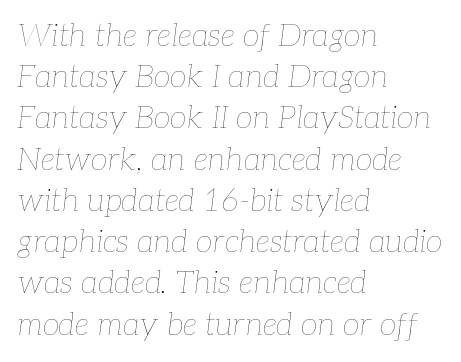
The image shows 31 px thin type, italic (leaning right); set left-aligned, normal line spacing (1.33x), normal letter spacing, not underlined; low stroke contrast and a medium x-height.
